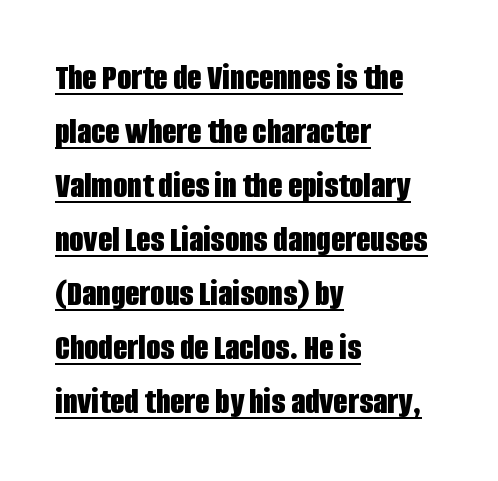
{"serif": "no", "italic": "no", "bold": "yes", "weight": "bold", "width": "condensed", "stroke_contrast": "low", "x_height": "large", "monospaced": "no", "underline": "yes", "align": "left", "line_spacing": "normal", "line_spacing_ratio": 1.46, "letter_spacing": "normal", "letter_spacing_em": 0.0, "glyph_px": 37}
